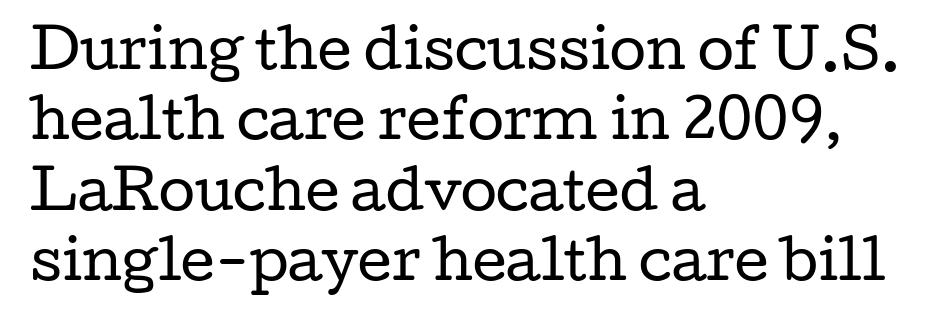
The image shows 53 px regular-weight, wide serif type, upright; set left-aligned, normal line spacing (1.33x), normal letter spacing, not underlined; low stroke contrast and a medium x-height.
